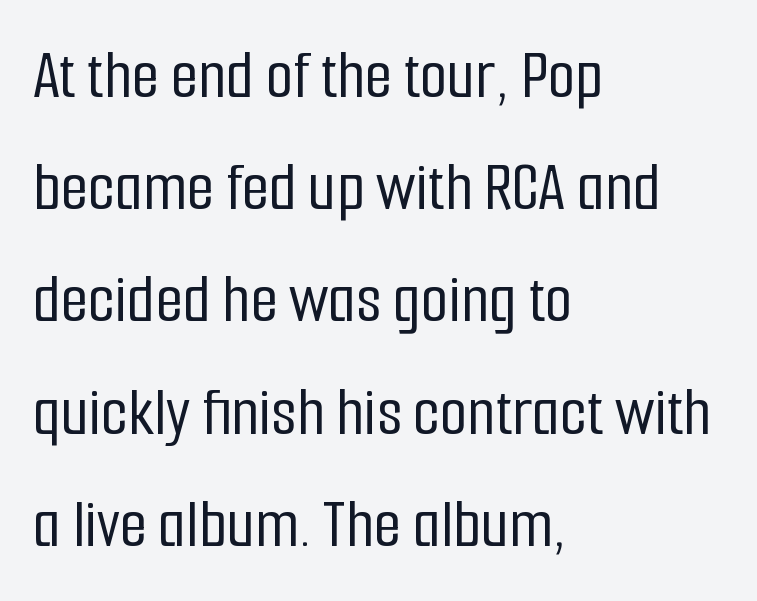
Line spacing here is normal. Examine the stroke ends and you'll find no serifs. Horizontal alignment here is leftward, the default for most running prose. Does the lettering tilt? It doesn't — this is upright. This rendering leaves character spacing at its baseline value. The passage shown is typed in a proportional face where columns would drift.
